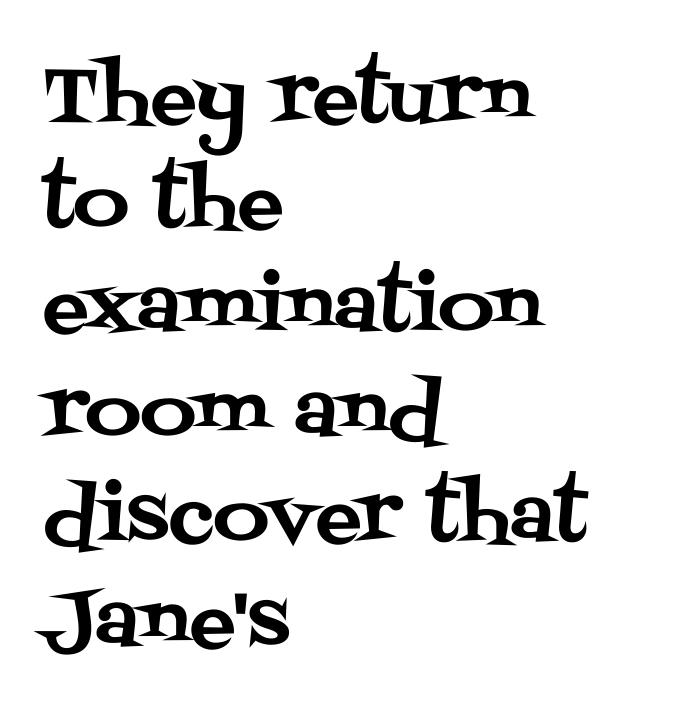
{"serif": "yes", "italic": "no", "width": "normal", "stroke_contrast": "medium", "x_height": "large", "monospaced": "no", "underline": "no", "align": "left", "line_spacing": "normal", "line_spacing_ratio": 1.36, "letter_spacing": "normal", "letter_spacing_em": 0.0, "glyph_px": 77}
